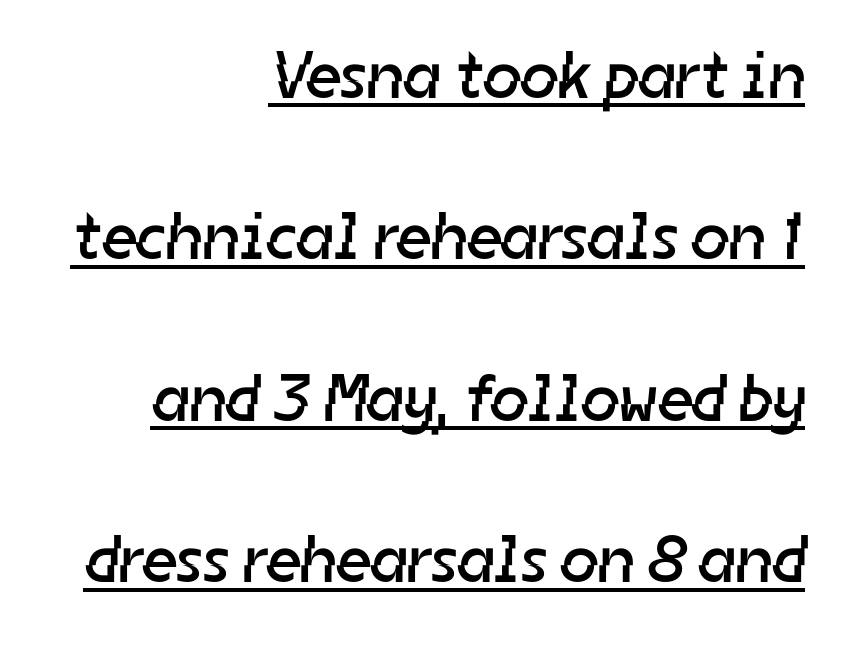
Varying glyph widths throughout — classic text-font behaviour. To sum up the face: it is a sans, with no serifs. The font is comparable to plain body text, perhaps lighter. Does the leading feel generous? Absolutely, it's lavish.
